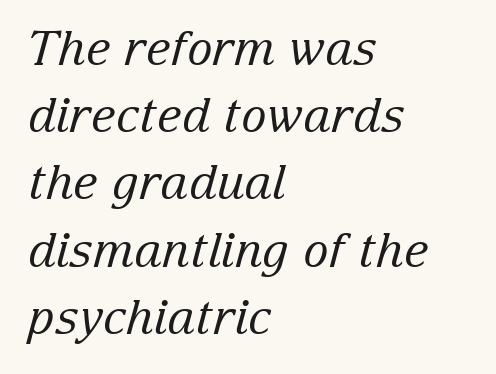
{"serif": "yes", "italic": "yes", "lean": "right", "slant_degrees": 15, "bold": "no", "weight": "regular", "width": "normal", "stroke_contrast": "low", "x_height": "medium", "monospaced": "no", "underline": "no", "align": "left", "line_spacing": "normal", "line_spacing_ratio": 1.4, "letter_spacing": "normal", "letter_spacing_em": 0.0, "glyph_px": 48}
